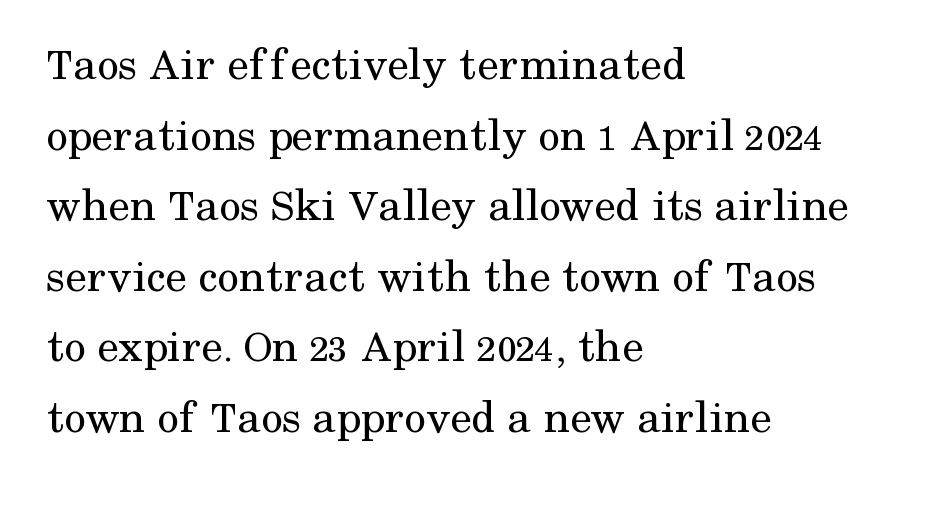
Q: Is the text bold? A: No.
Q: Is the text italic (slanted)? A: No, it is upright.
Q: Is the typeface a serif or a sans-serif typeface? A: Serif.
Q: Is the text underlined? A: No.
Q: How is the paragraph aligned? A: Left-aligned.
Q: Is the spacing between letters normal or unusually wide? A: Normal.
Q: Is the spacing between lines tight, normal or loose? A: Normal.
Q: Width (condensed, normal, or wide)? A: Normal.
Q: Stroke contrast? A: Medium.
Q: x-height? A: Medium.
Q: Monospaced? A: No.
